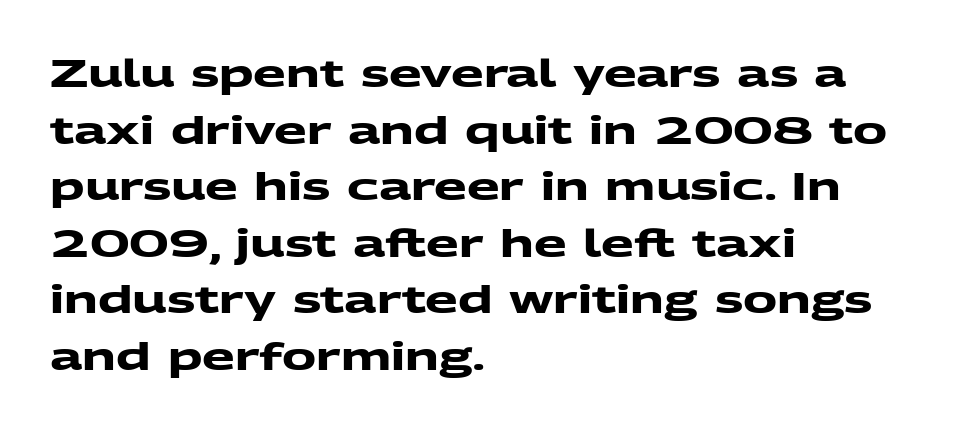
Q: Is the text bold? A: Yes.
Q: Is the typeface a serif or a sans-serif typeface? A: Sans-serif.
Q: Is the text underlined? A: No.
Q: How is the paragraph aligned? A: Left-aligned.
Q: Is the spacing between letters normal or unusually wide? A: Normal.
Q: Is the spacing between lines tight, normal or loose? A: Normal.
Q: Width (condensed, normal, or wide)? A: Wide.
Q: Stroke contrast? A: Medium.
Q: x-height? A: Medium.
Q: Monospaced? A: No.
